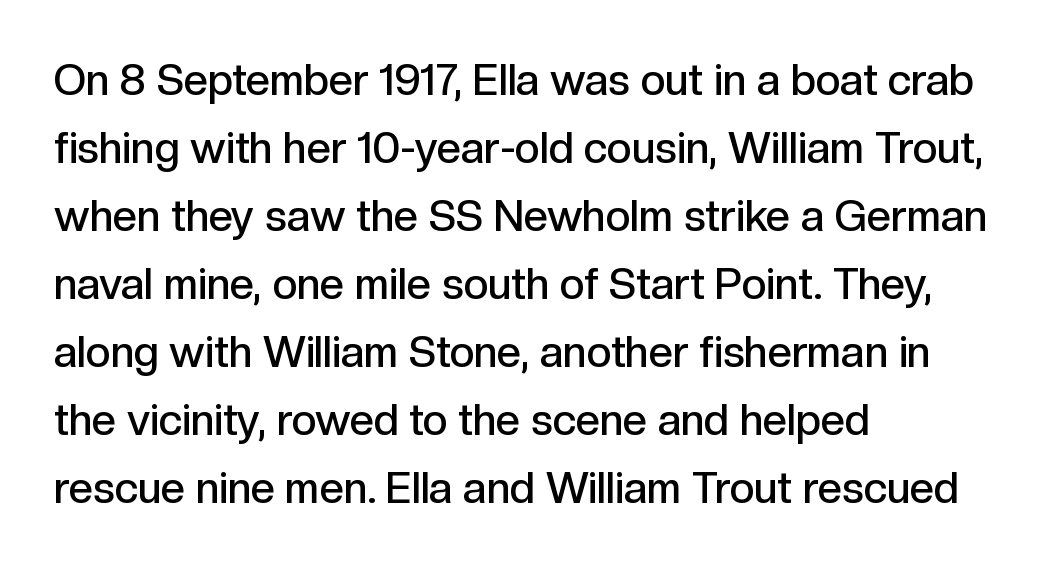
The image shows 43 px semibold sans-serif type, upright; set left-aligned, normal line spacing (1.58x), normal letter spacing, not underlined; a medium x-height.
